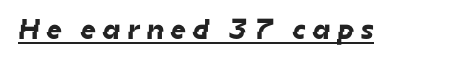
This is underlined copy, the kind a proofreader might mark for attention. I'd call this a sans setting — the letters go barefoot. Does extra space separate the letters? Yes, quite a lot of it. Think of a printed novel: that variable character pitch is what you see here.
